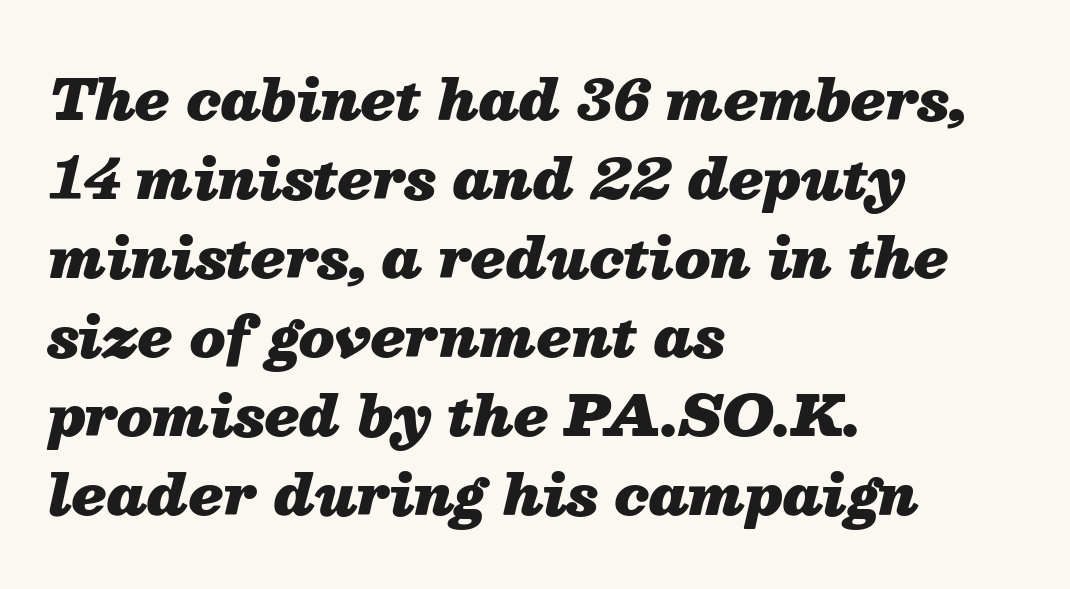
Character widths vary here, with narrow letters taking less room than wide ones. The passage shown is emphatically bold. Caption: multi-line text, flush left, ragged right. In terms of letterspacing, this is plain default setting.
